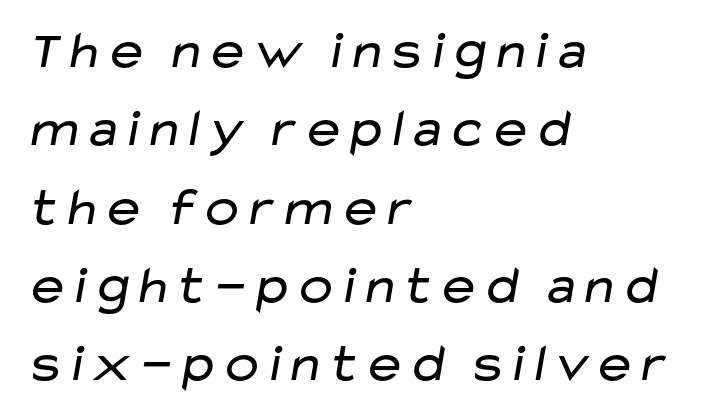
The image shows 54 px regular-weight, wide sans-serif type; set left-aligned, normal line spacing (1.45x), normal letter spacing, not underlined; low stroke contrast and a medium x-height.
